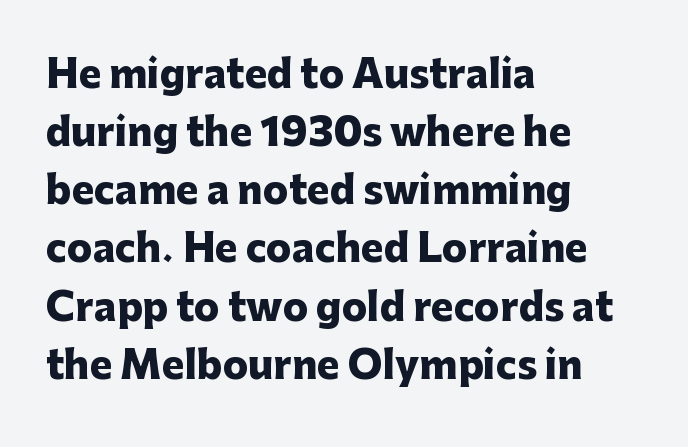
The image shows 38 px heavy sans-serif type, upright; set left-aligned, normal line spacing (1.53x), normal letter spacing, not underlined; low stroke contrast and a medium x-height.
